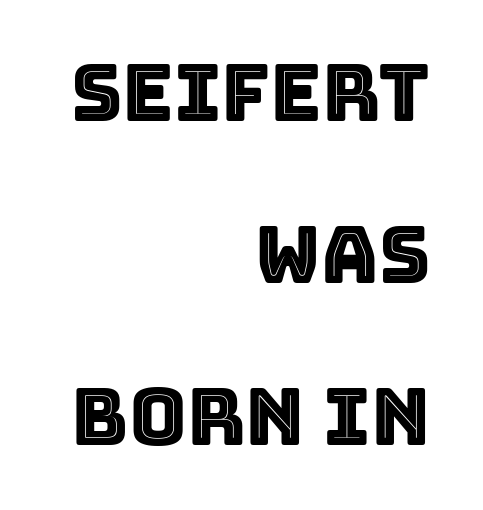
The image shows 79 px text type, upright; set right-aligned, loose line spacing (2.05x), normal letter spacing, not underlined; a large x-height.
